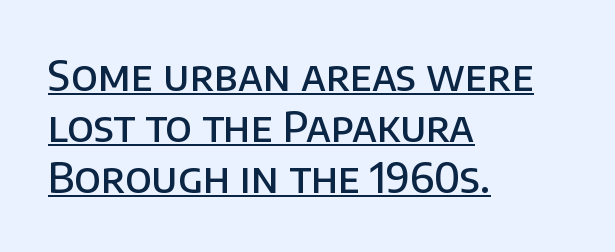
The image shows 41 px semibold sans-serif type, upright; set left-aligned, normal line spacing (1.25x), normal letter spacing, underlined; low stroke contrast and a large x-height.
